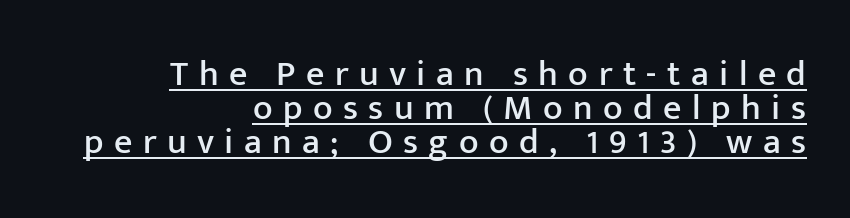
The image shows 36 px sans-serif type, upright; set right-aligned, tight line spacing (0.95x), unusually wide letter spacing (+0.29 em), underlined; low stroke contrast and a medium x-height.
